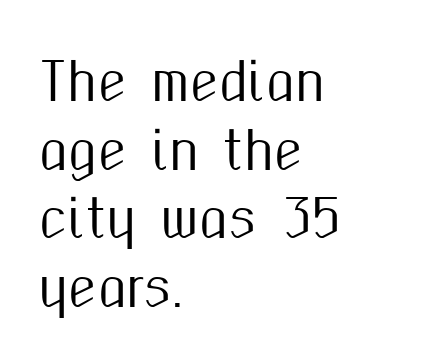
Q: Is the text italic (slanted)? A: No, it is upright.
Q: Is the typeface a serif or a sans-serif typeface? A: Sans-serif.
Q: Is the text underlined? A: No.
Q: How is the paragraph aligned? A: Left-aligned.
Q: Is the spacing between letters normal or unusually wide? A: Normal.
Q: Is the spacing between lines tight, normal or loose? A: Normal.
Q: Width (condensed, normal, or wide)? A: Condensed.
Q: Stroke contrast? A: Medium.
Q: x-height? A: Medium.
Q: Monospaced? A: No.
